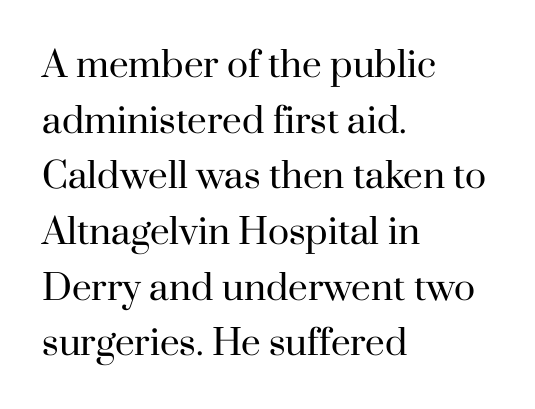
Q: Is the text bold? A: No.
Q: Is the text italic (slanted)? A: No, it is upright.
Q: Is the typeface a serif or a sans-serif typeface? A: Serif.
Q: Is the text underlined? A: No.
Q: How is the paragraph aligned? A: Left-aligned.
Q: Is the spacing between letters normal or unusually wide? A: Normal.
Q: Is the spacing between lines tight, normal or loose? A: Normal.
Q: Width (condensed, normal, or wide)? A: Normal.
Q: Stroke contrast? A: High.
Q: x-height? A: Small.
Q: Monospaced? A: No.
